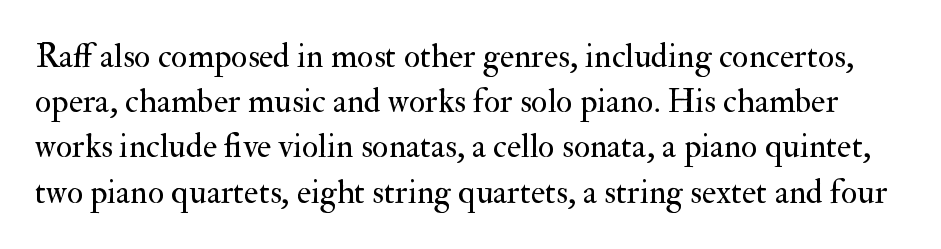
The image shows 34 px regular-weight serif type, upright; set normal line spacing (1.33x), normal letter spacing, not underlined; medium stroke contrast and a small x-height.
